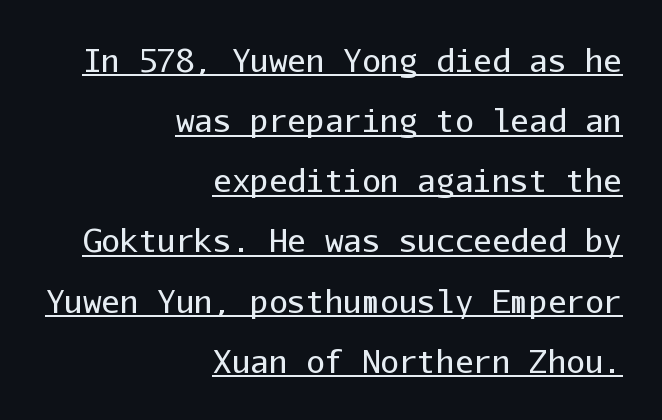
The image shows 31 px regular-weight sans-serif type, upright, monospaced; set right-aligned, loose line spacing (1.94x), normal letter spacing, underlined; low stroke contrast and a medium x-height.
